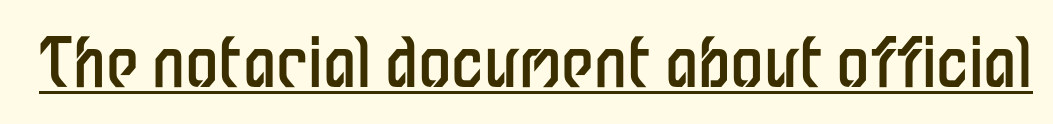
{"serif": "no", "italic": "no", "bold": "no", "weight": "regular", "width": "condensed", "stroke_contrast": "low", "x_height": "medium", "monospaced": "no", "underline": "yes", "letter_spacing": "normal", "letter_spacing_em": 0.0, "glyph_px": 67}
